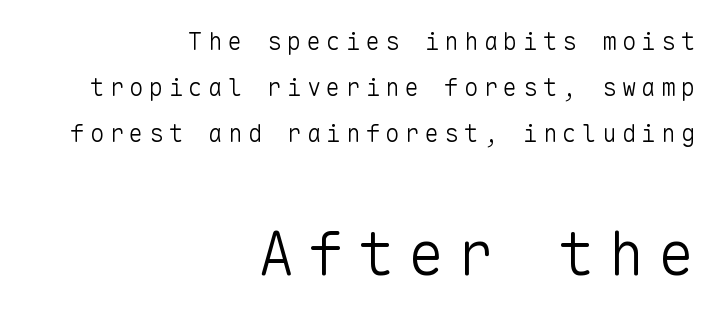
Q: Is the text bold? A: No.
Q: Is the text italic (slanted)? A: No, it is upright.
Q: Is the typeface a serif or a sans-serif typeface? A: Sans-serif.
Q: Is the text underlined? A: No.
Q: How is the paragraph aligned? A: Right-aligned.
Q: Is the spacing between letters normal or unusually wide? A: Unusually wide.
Q: Is the spacing between lines tight, normal or loose? A: Loose.
Q: Which block of text is set in a larger size, the first (top) or the second (bottom)? A: The second (bottom) one.
Q: Width (condensed, normal, or wide)? A: Normal.
Q: Stroke contrast? A: Low.
Q: x-height? A: Medium.
Q: Monospaced? A: Yes.
